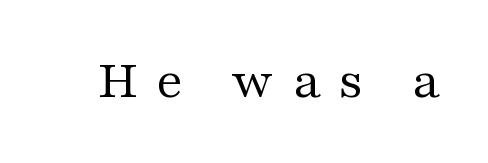
The image shows 55 px regular-weight, wide serif type, upright; set unusually wide letter spacing (+0.32 em), not underlined; medium stroke contrast and a medium x-height.
